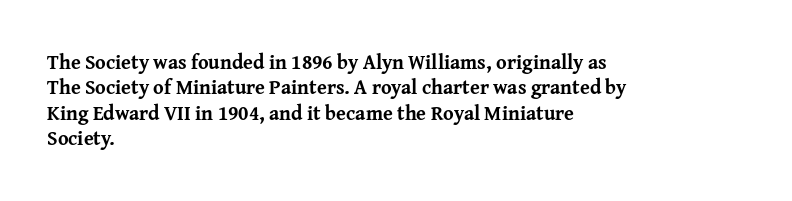
Q: Is the text bold? A: Yes.
Q: Is the text italic (slanted)? A: No, it is upright.
Q: Is the text underlined? A: No.
Q: How is the paragraph aligned? A: Left-aligned.
Q: Is the spacing between letters normal or unusually wide? A: Normal.
Q: Is the spacing between lines tight, normal or loose? A: Normal.
